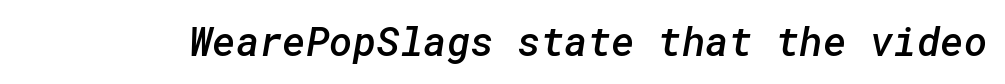
Q: Is the text bold? A: Semi-bold.
Q: Is the typeface a serif or a sans-serif typeface? A: Sans-serif.
Q: Is the text underlined? A: No.
Q: Is the spacing between letters normal or unusually wide? A: Normal.
Q: Width (condensed, normal, or wide)? A: Normal.
Q: Stroke contrast? A: Low.
Q: x-height? A: Medium.
